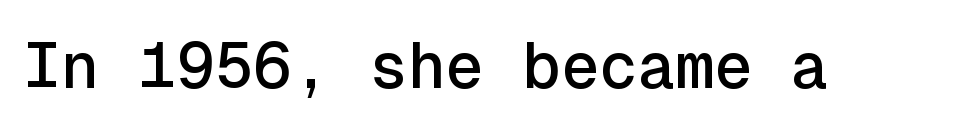
Descender tails drop into unmarked territory. Unlike italic type, these characters show no tilt at all. You could count columns in this text — the font is strictly monospaced. The gaps between neighbouring characters are ordinary and unremarkable. The designer went with a sans here, leaving each stem footless.
